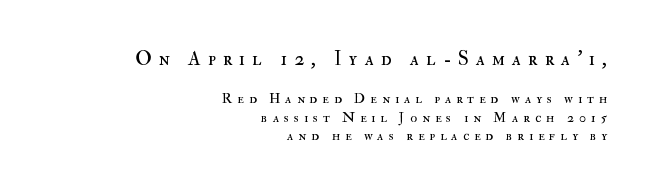
Q: Is the text bold? A: No.
Q: Is the text italic (slanted)? A: No, it is upright.
Q: Is the text underlined? A: No.
Q: How is the paragraph aligned? A: Right-aligned.
Q: Is the spacing between letters normal or unusually wide? A: Unusually wide.
Q: Is the spacing between lines tight, normal or loose? A: Normal.
Q: Which block of text is set in a larger size, the first (top) or the second (bottom)? A: The first (top) one.
